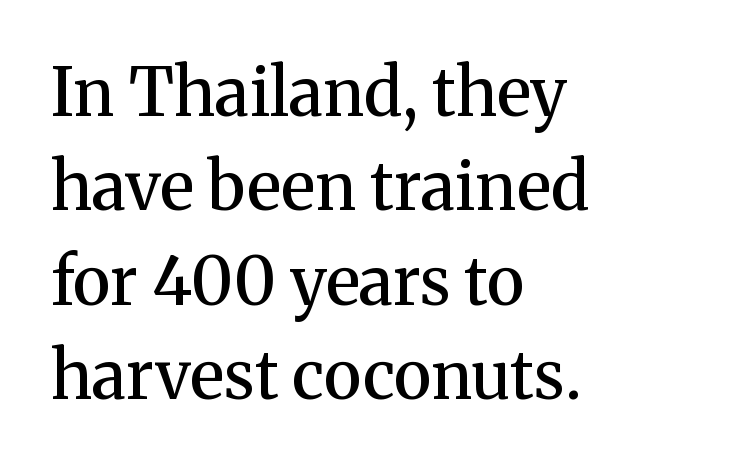
The image shows 66 px semibold serif type, upright; set left-aligned, normal line spacing (1.43x), normal letter spacing, not underlined; medium stroke contrast and a medium x-height.
